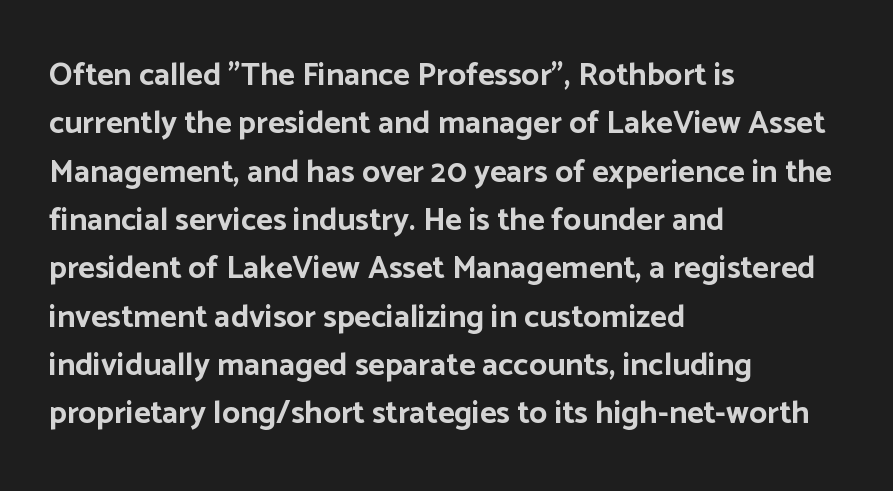
The image shows 32 px bold sans-serif type, upright; set left-aligned, normal line spacing (1.51x), normal letter spacing, not underlined; low stroke contrast and a medium x-height.
